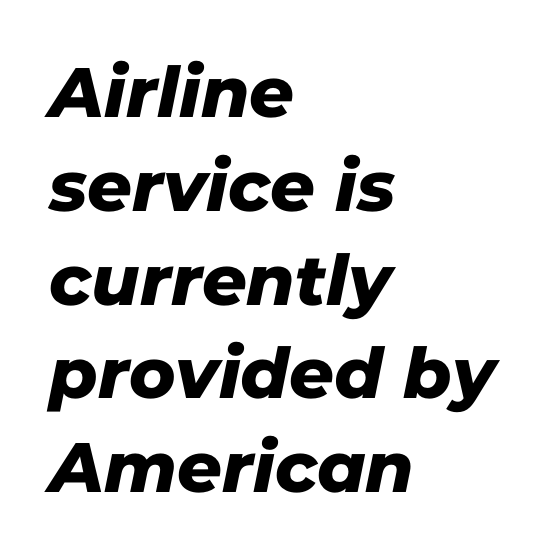
The image shows 70 px sans-serif type; set left-aligned, normal line spacing (1.34x), normal letter spacing, not underlined; low stroke contrast and a medium x-height.
